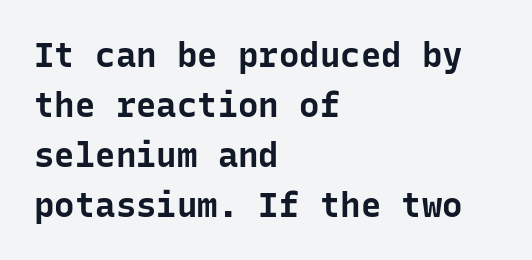
The image shows 34 px bold sans-serif type, upright, monospaced; set left-aligned, normal line spacing (1.47x), normal letter spacing, not underlined; low stroke contrast and a medium x-height.
